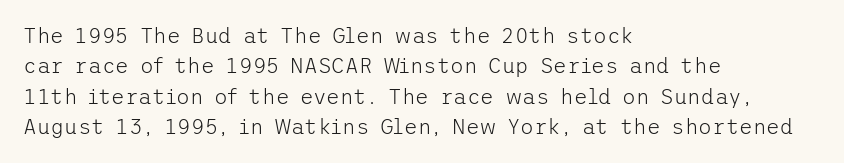
Letter spacing: default. Ink coverage per letter is moderate at most. The rag falls on the right side of this text block. Descenders are the only things crossing below the line. This block has exactly the height ordinary leading produces. This is the regular roman posture of the typeface.
